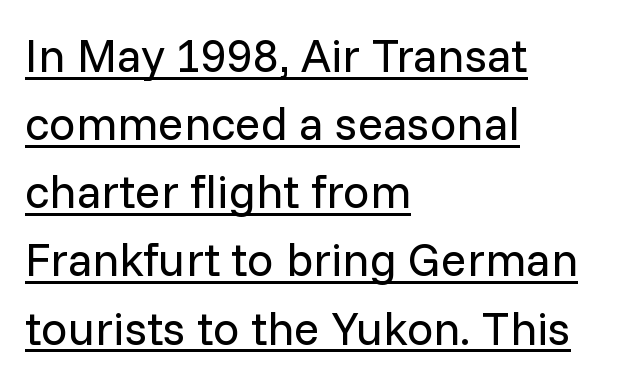
{"serif": "no", "italic": "no", "bold": "no", "weight": "regular", "width": "normal", "stroke_contrast": "low", "x_height": "medium", "monospaced": "no", "underline": "yes", "align": "left", "line_spacing": "normal", "line_spacing_ratio": 1.45, "letter_spacing": "normal", "letter_spacing_em": 0.0, "glyph_px": 47}
